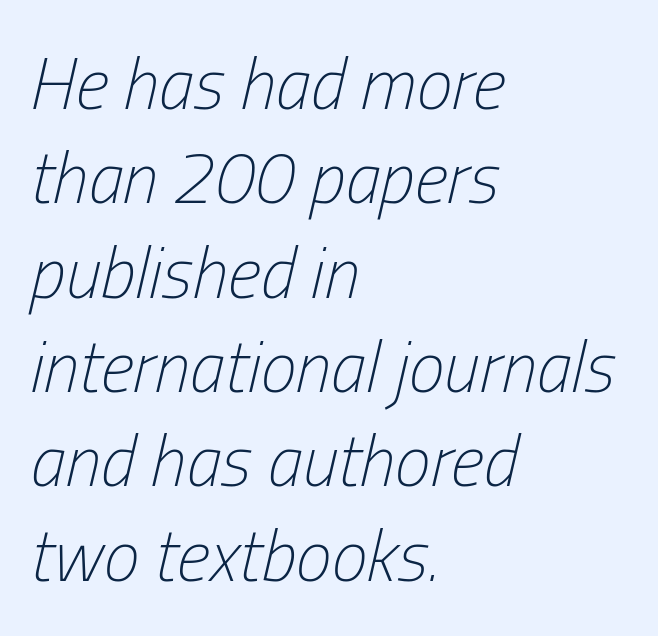
The image shows 72 px light, condensed type, italic (leaning right); set left-aligned, normal line spacing (1.31x), normal letter spacing, not underlined; low stroke contrast and a medium x-height.
